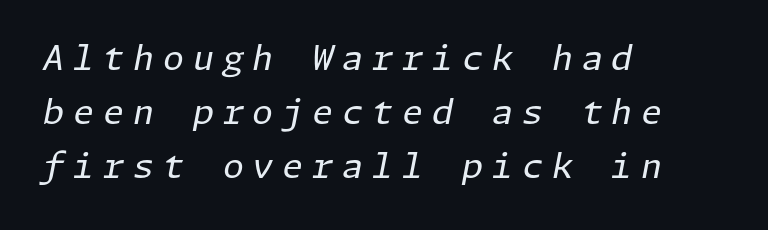
Q: Is the text bold? A: No.
Q: Is the text italic (slanted)? A: Yes, it leans right by about 11 degrees.
Q: Is the text underlined? A: No.
Q: How is the paragraph aligned? A: Left-aligned.
Q: Is the spacing between letters normal or unusually wide? A: Unusually wide.
Q: Is the spacing between lines tight, normal or loose? A: Normal.
Q: Width (condensed, normal, or wide)? A: Normal.
Q: Stroke contrast? A: Low.
Q: x-height? A: Medium.
